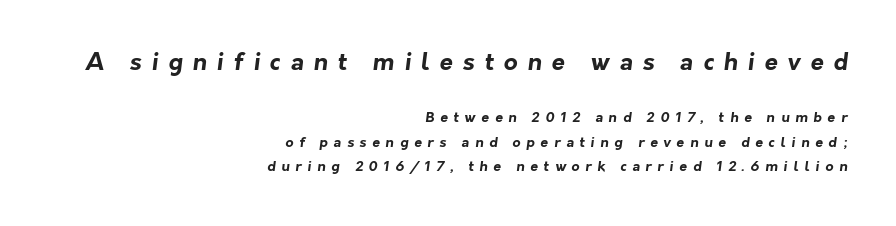
The text block is weighted toward the right margin, trailing off unevenly leftward. Compared with an ordinary text face, these strokes are far heavier — a full bold. The area under the type is left untouched. The more generous point size was reserved for the upper chunk. The tracking jumps out immediately: characters are airy and widely separated.
